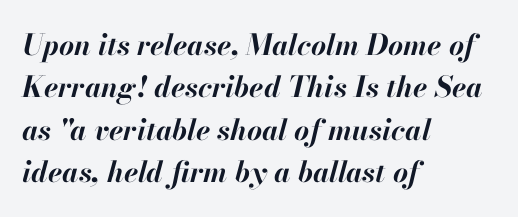
The image shows 29 px bold type, italic (leaning right); set left-aligned, normal line spacing (1.46x), normal letter spacing, not underlined; high stroke contrast and a small x-height.
